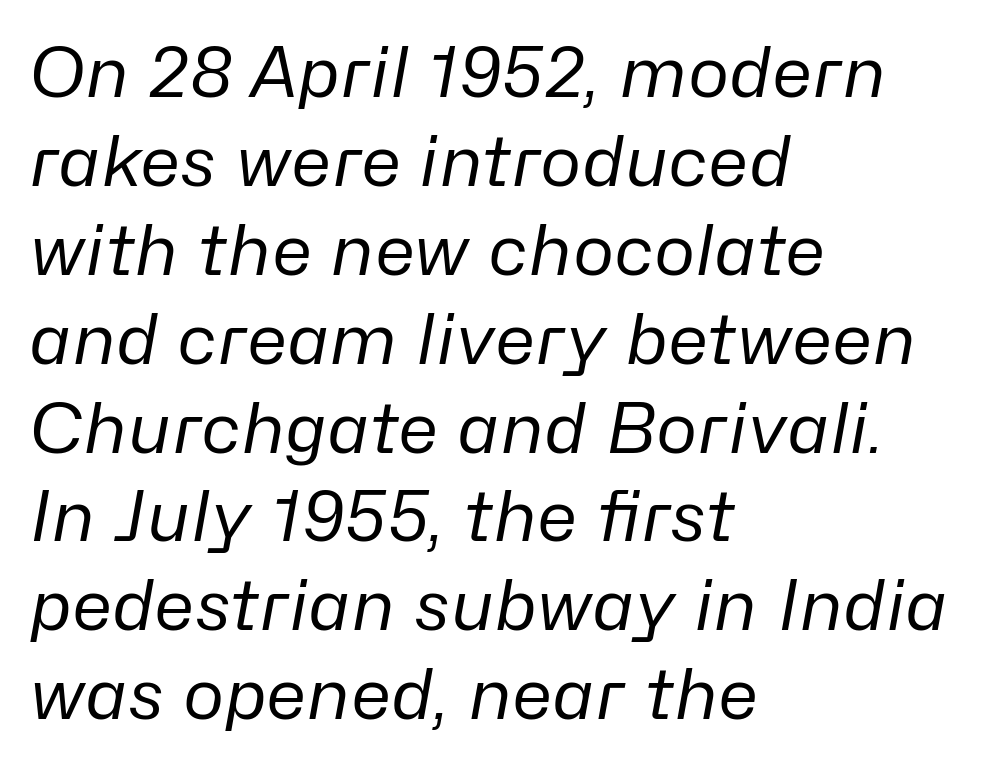
{"italic": "yes", "lean": "right", "slant_degrees": 10, "bold": "no", "weight": "regular", "width": "normal", "stroke_contrast": "low", "x_height": "medium", "monospaced": "no", "underline": "no", "align": "left", "line_spacing": "normal", "line_spacing_ratio": 1.27, "letter_spacing": "normal", "letter_spacing_em": 0.0, "glyph_px": 70}
